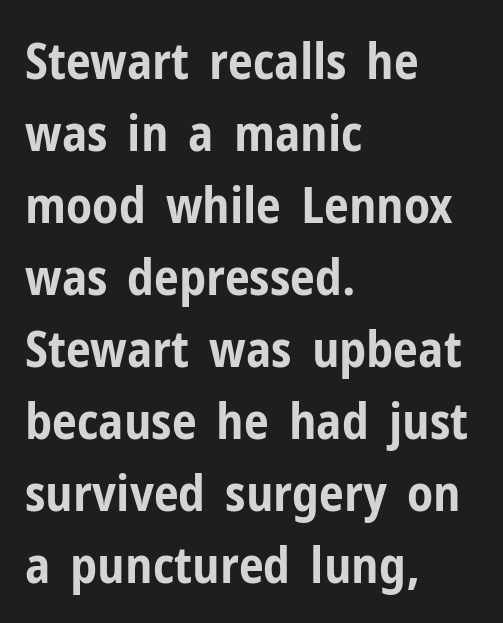
Q: Is the text bold? A: Yes.
Q: Is the text italic (slanted)? A: No, it is upright.
Q: Is the typeface a serif or a sans-serif typeface? A: Sans-serif.
Q: Is the text underlined? A: No.
Q: How is the paragraph aligned? A: Left-aligned.
Q: Is the spacing between letters normal or unusually wide? A: Normal.
Q: Is the spacing between lines tight, normal or loose? A: Normal.
Q: Width (condensed, normal, or wide)? A: Condensed.
Q: Stroke contrast? A: Low.
Q: x-height? A: Medium.
Q: Monospaced? A: No.
